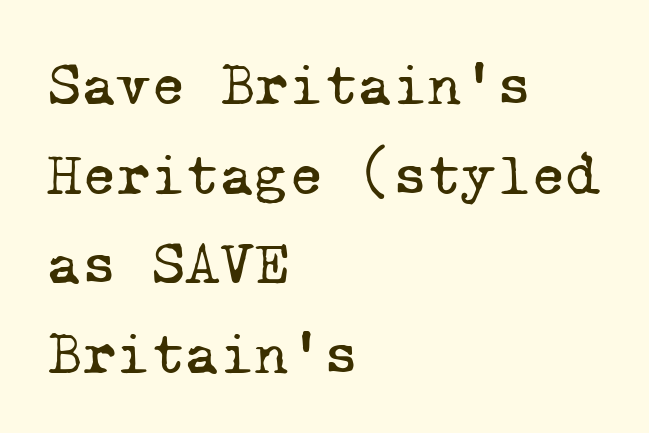
{"serif": "yes", "bold": "no", "weight": "regular", "width": "normal", "stroke_contrast": "low", "x_height": "medium", "monospaced": "yes", "underline": "no", "align": "left", "line_spacing": "normal", "line_spacing_ratio": 1.52, "letter_spacing": "normal", "letter_spacing_em": 0.0, "glyph_px": 59}
